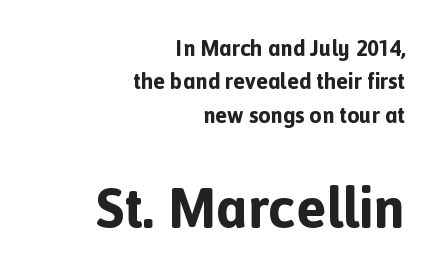
The image shows 56 px bold sans-serif type, upright; set right-aligned, normal line spacing (1.52x), normal letter spacing, not underlined; the second (bottom) block is 2.55x larger; a medium x-height.
